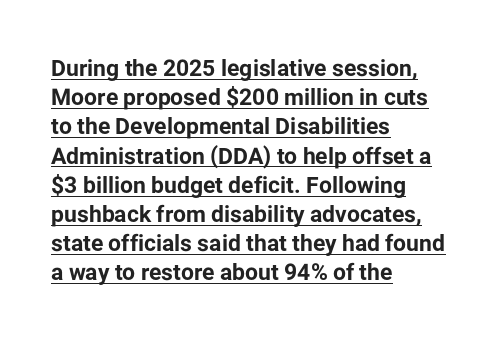
{"italic": "no", "bold": "yes", "underline": "yes", "align": "left", "line_spacing": "normal", "line_spacing_ratio": 1.27, "letter_spacing": "normal", "letter_spacing_em": 0.0, "glyph_px": 23}
